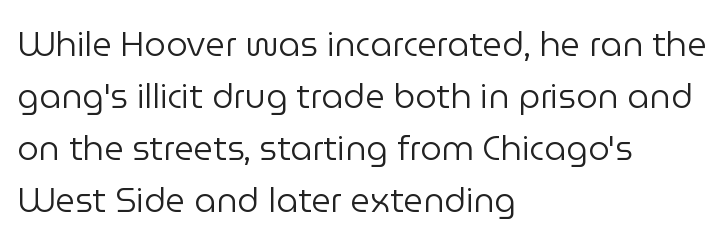
The image shows 34 px regular-weight sans-serif type, upright; set left-aligned, normal line spacing (1.53x), normal letter spacing, not underlined; low stroke contrast and a medium x-height.
